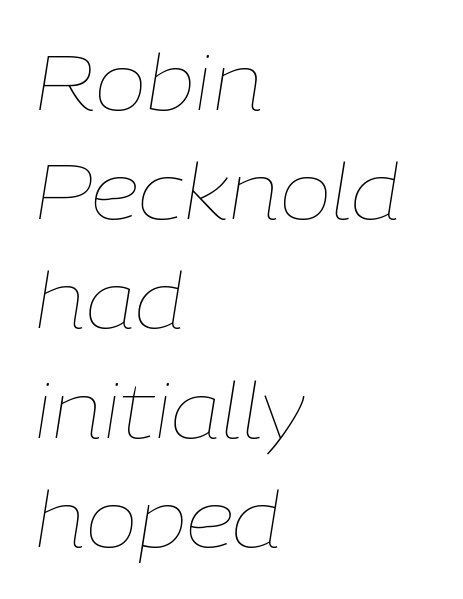
The image shows 78 px thin type, italic (leaning right); set left-aligned, normal line spacing (1.4x), normal letter spacing, not underlined; low stroke contrast and a medium x-height.
